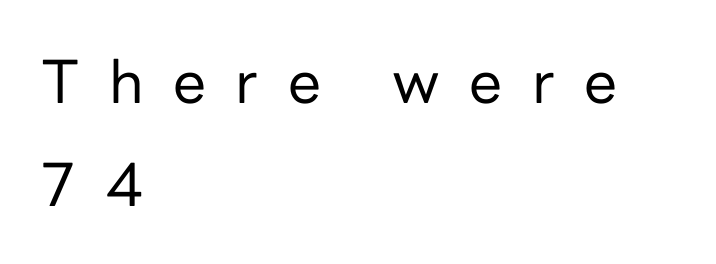
Q: Is the text bold? A: No.
Q: Is the text italic (slanted)? A: No, it is upright.
Q: Is the typeface a serif or a sans-serif typeface? A: Sans-serif.
Q: Is the text underlined? A: No.
Q: How is the paragraph aligned? A: Left-aligned.
Q: Is the spacing between letters normal or unusually wide? A: Unusually wide.
Q: Width (condensed, normal, or wide)? A: Normal.
Q: Stroke contrast? A: Low.
Q: x-height? A: Medium.
Q: Monospaced? A: No.
